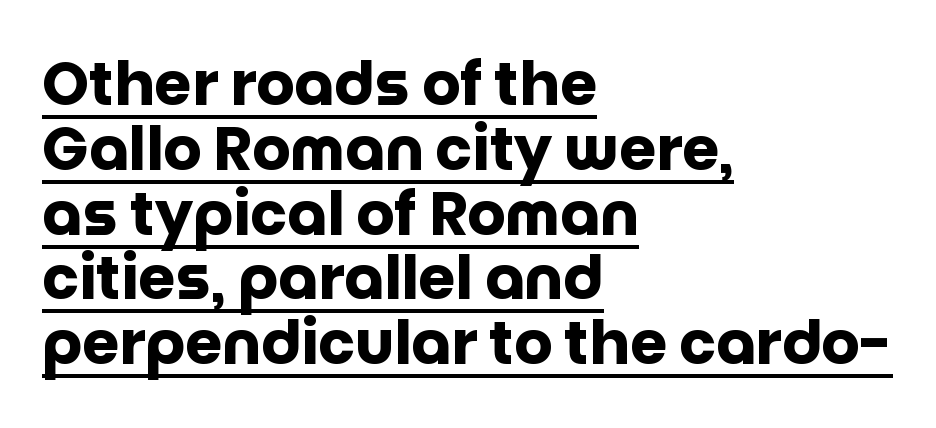
{"serif": "no", "italic": "no", "bold": "yes", "weight": "heavy", "width": "normal", "stroke_contrast": "low", "x_height": "large", "monospaced": "no", "underline": "yes", "align": "left", "line_spacing": "tight", "line_spacing_ratio": 1.08, "letter_spacing": "normal", "letter_spacing_em": 0.0, "glyph_px": 60}
